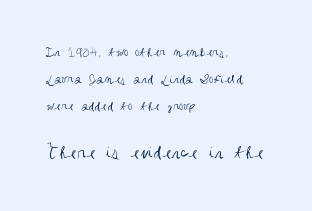
{"bold": "no", "underline": "no", "align": "left", "line_spacing": "loose", "line_spacing_ratio": 1.93, "letter_spacing": "normal", "letter_spacing_em": 0.0, "larger_block": "second", "size_ratio": 1.43, "glyph_px": 20}
